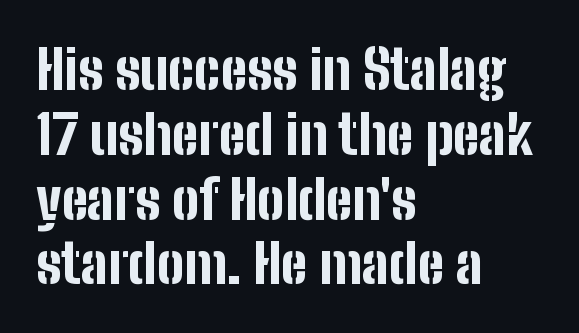
Q: Is the text bold? A: Yes.
Q: Is the text italic (slanted)? A: No, it is upright.
Q: Is the typeface a serif or a sans-serif typeface? A: Sans-serif.
Q: Is the text underlined? A: No.
Q: How is the paragraph aligned? A: Left-aligned.
Q: Is the spacing between letters normal or unusually wide? A: Normal.
Q: Width (condensed, normal, or wide)? A: Condensed.
Q: Stroke contrast? A: Low.
Q: x-height? A: Medium.
Q: Monospaced? A: No.
